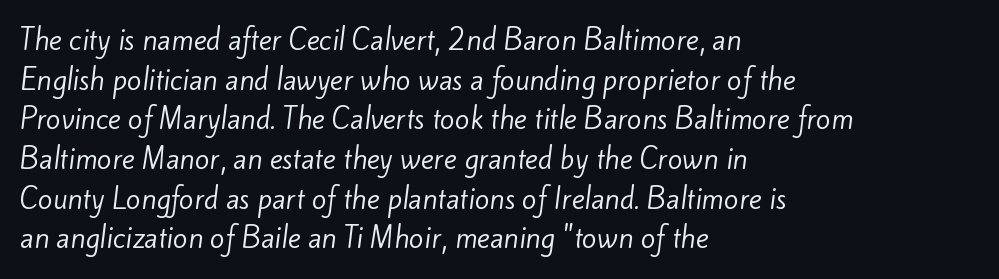
The image shows 27 px text type; set left-aligned, normal line spacing (1.47x), normal letter spacing, not underlined.
